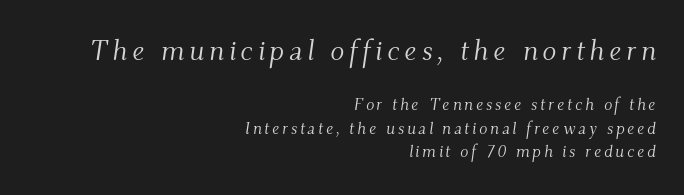
{"serif": "yes", "italic": "yes", "lean": "right", "slant_degrees": 9, "bold": "no", "weight": "light", "width": "normal", "stroke_contrast": "medium", "x_height": "small", "monospaced": "no", "underline": "no", "align": "right", "line_spacing": "normal", "line_spacing_ratio": 1.38, "larger_block": "first", "size_ratio": 1.71, "glyph_px": 29}
